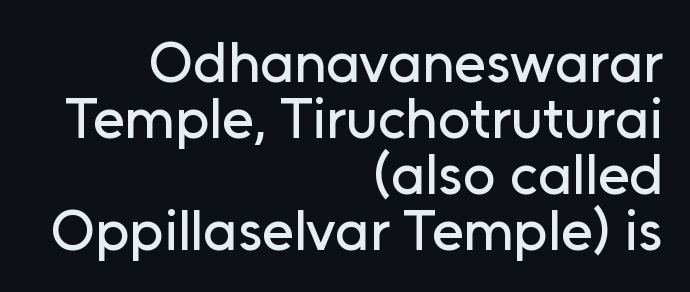
The text was rendered using a sans face with plain stroke endings. You can tell it's not italic because the verticals are truly vertical. These lines are rendered in a variable-pitch font. The space beneath each line is pristine and unruled. Whoever set this chose condensed vertical rhythm over breathing room. Caption: standard tracking, unaltered.
